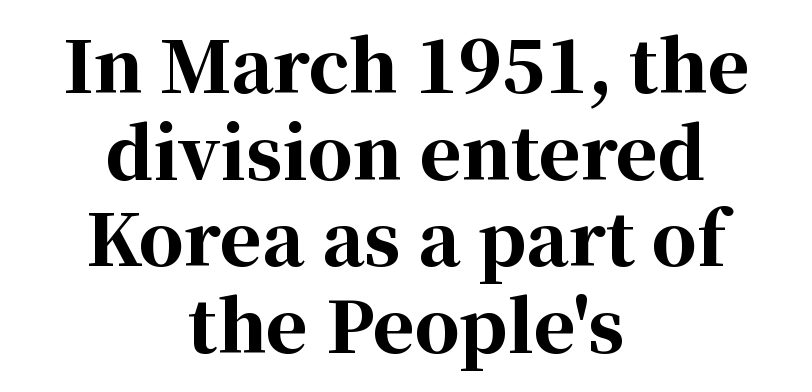
Q: Is the text bold? A: Yes.
Q: Is the text italic (slanted)? A: No, it is upright.
Q: Is the typeface a serif or a sans-serif typeface? A: Serif.
Q: Is the text underlined? A: No.
Q: How is the paragraph aligned? A: Centered.
Q: Is the spacing between letters normal or unusually wide? A: Normal.
Q: Width (condensed, normal, or wide)? A: Normal.
Q: Stroke contrast? A: High.
Q: x-height? A: Medium.
Q: Monospaced? A: No.
